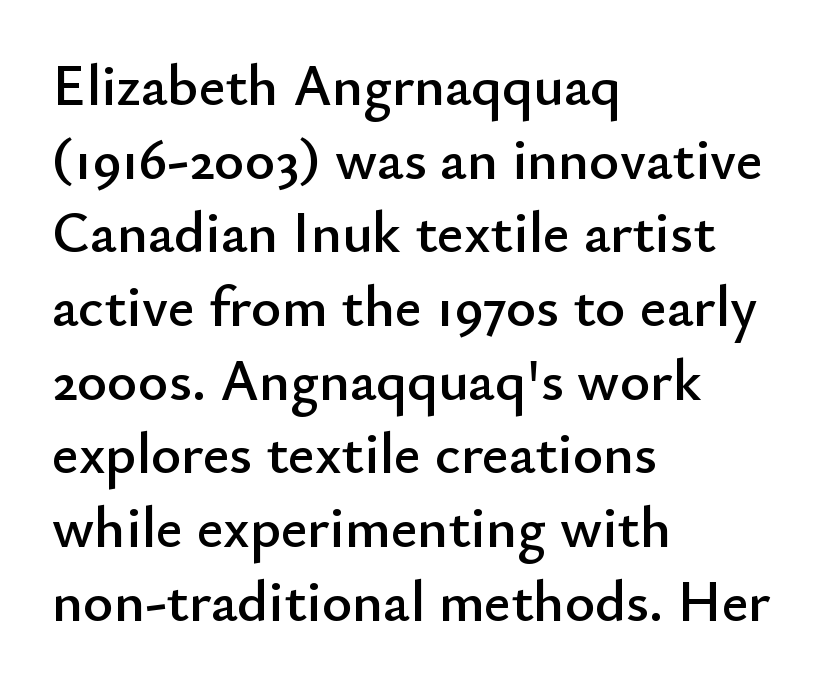
Q: Is the text italic (slanted)? A: No, it is upright.
Q: Is the typeface a serif or a sans-serif typeface? A: Sans-serif.
Q: Is the text underlined? A: No.
Q: How is the paragraph aligned? A: Left-aligned.
Q: Is the spacing between letters normal or unusually wide? A: Normal.
Q: Is the spacing between lines tight, normal or loose? A: Normal.
Q: Width (condensed, normal, or wide)? A: Normal.
Q: Stroke contrast? A: Low.
Q: x-height? A: Small.
Q: Monospaced? A: No.
